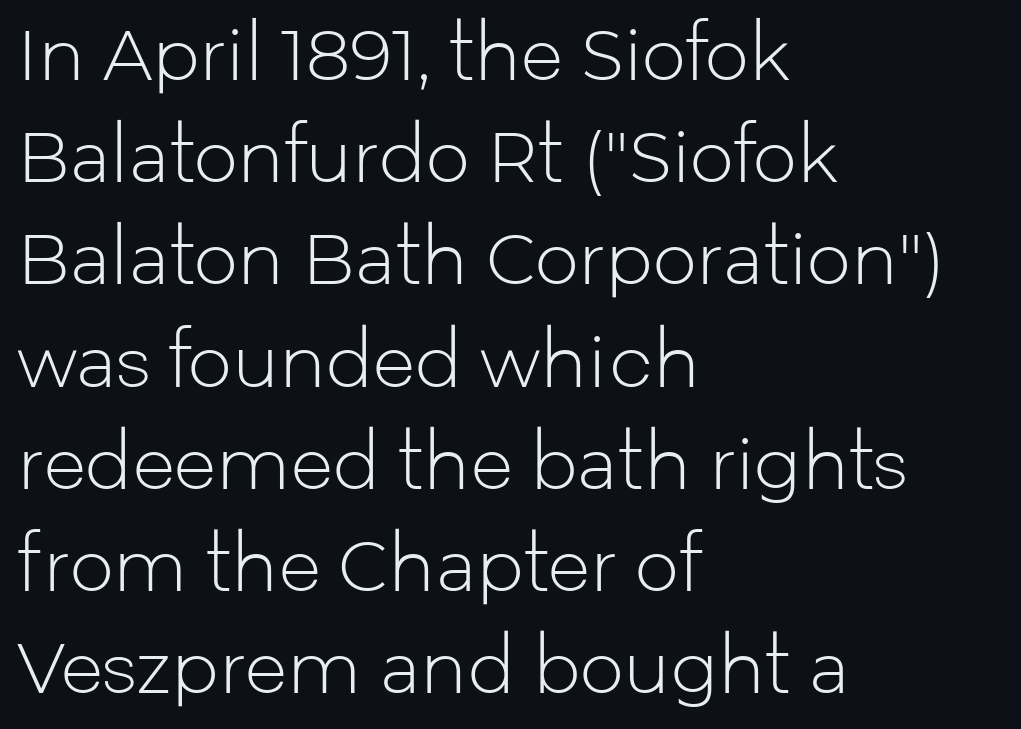
The image shows 70 px light sans-serif type, upright; set left-aligned, normal line spacing (1.46x), normal letter spacing, not underlined; low stroke contrast and a medium x-height.
